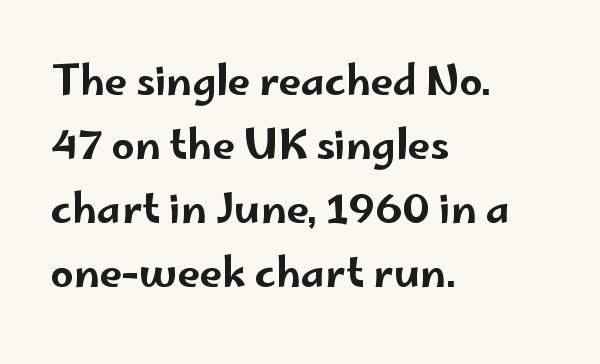
The image shows 40 px wide sans-serif type, upright; set left-aligned, normal line spacing (1.6x), normal letter spacing, not underlined; low stroke contrast and a small x-height.
